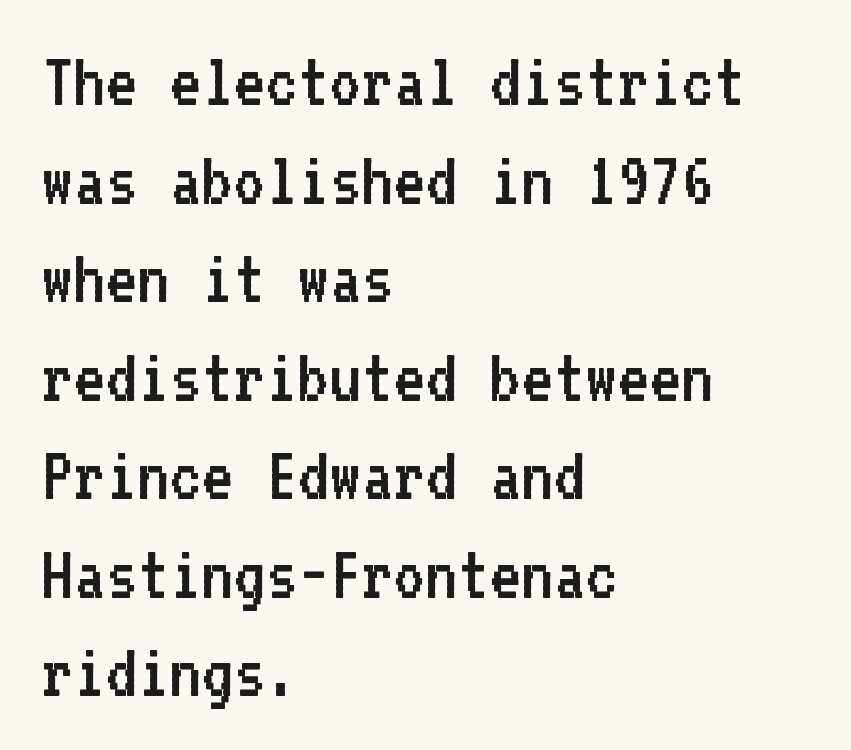
{"serif": "no", "italic": "no", "bold": "no", "weight": "regular", "width": "normal", "stroke_contrast": "low", "x_height": "medium", "monospaced": "yes", "underline": "no", "align": "left", "line_spacing": "normal", "line_spacing_ratio": 1.28, "letter_spacing": "normal", "letter_spacing_em": 0.0, "glyph_px": 77}
